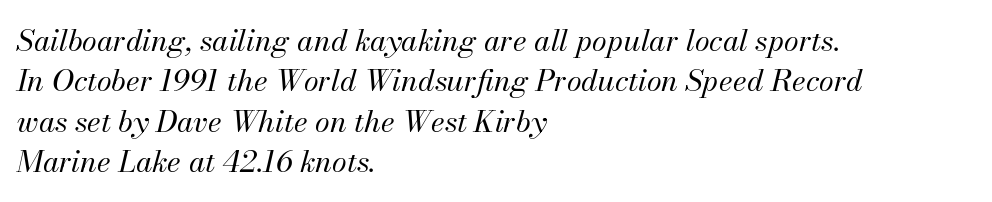
The image shows 30 px regular-weight type, italic (leaning right); set left-aligned, normal line spacing (1.35x), normal letter spacing, not underlined; medium stroke contrast and a small x-height.
